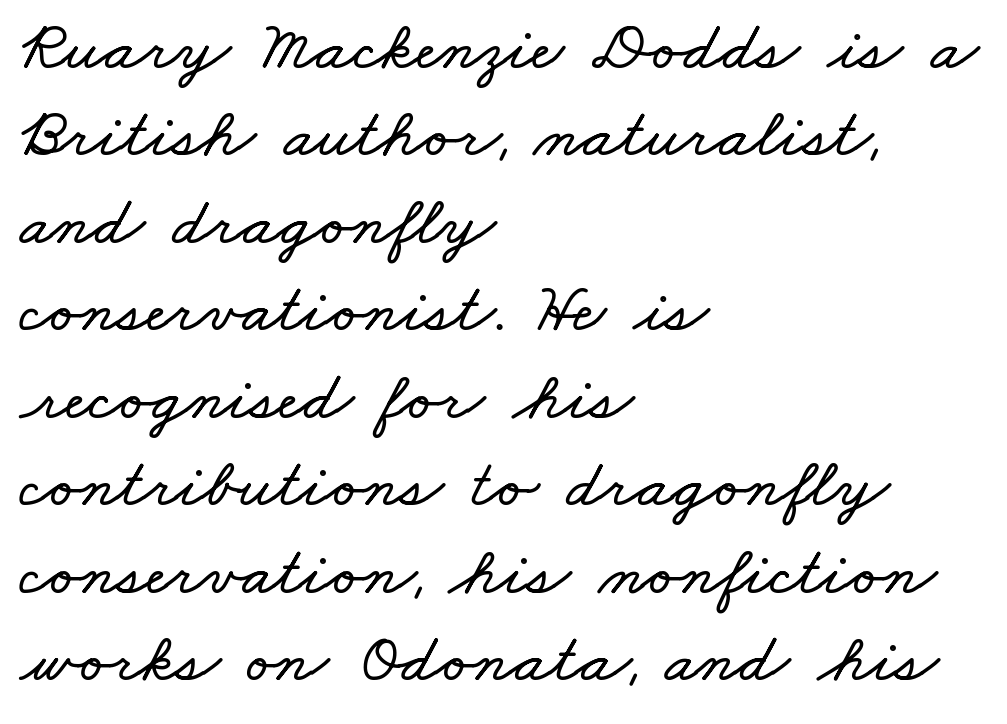
A typesetter would call this leading conventional body-copy spacing. The space directly below the letters is spotless. Leftover space on each line is placed entirely after the last word. Varying glyph widths throughout — classic text-font behaviour.
